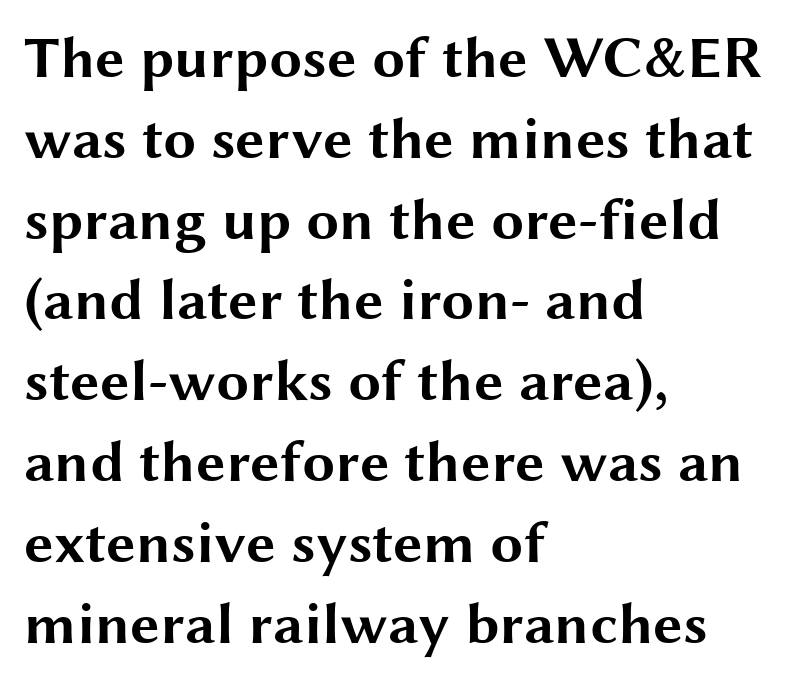
Glyph-to-glyph distance matches everyday printed text. The rendering shows plain stroke endings on the letterforms — a sans-serif design. Weight: bold. Evenly set lines give the paragraph a standard silhouette. The setting favours the left margin, as ordinary paragraphs usually do. Does the lettering tilt? It doesn't — this is upright.
